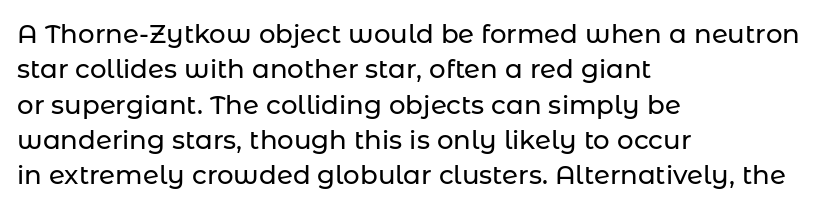
The passage shown stacks its lines at a standard gap. These lines stack with their left ends in a neat column. A roman cut, with each character standing at attention. Caption: standard tracking, unaltered. Words float on clear page, feet unadorned.
